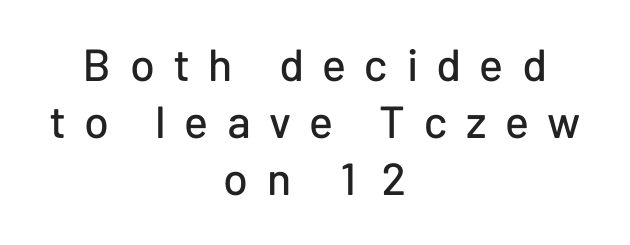
{"serif": "no", "italic": "no", "width": "normal", "stroke_contrast": "low", "x_height": "medium", "monospaced": "no", "underline": "no", "align": "center", "line_spacing": "normal", "line_spacing_ratio": 1.27, "letter_spacing": "wide", "letter_spacing_em": 0.41, "glyph_px": 45}
